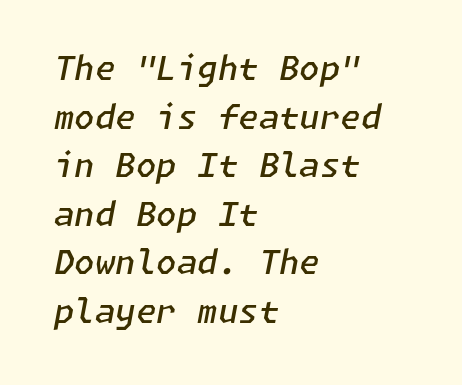
The image shows 33 px semibold type, italic (leaning right); set left-aligned, normal line spacing (1.47x), normal letter spacing, not underlined; low stroke contrast and a medium x-height.
